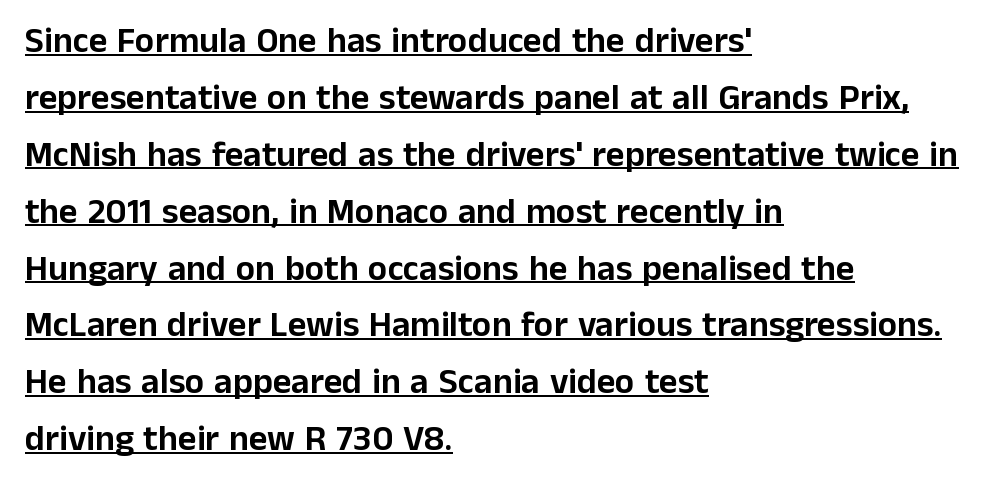
The image shows 36 px sans-serif type, upright; set left-aligned, normal line spacing (1.58x), normal letter spacing, underlined; low stroke contrast and a medium x-height.
